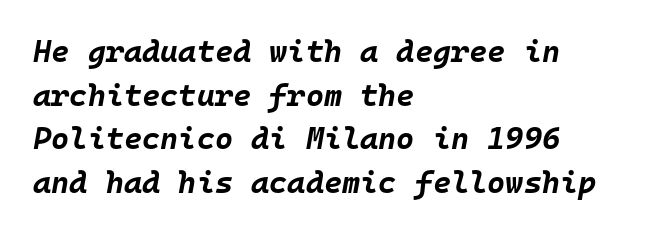
Q: Is the text bold? A: Yes.
Q: Is the text italic (slanted)? A: Yes, it leans right by about 10 degrees.
Q: Is the text underlined? A: No.
Q: How is the paragraph aligned? A: Left-aligned.
Q: Is the spacing between letters normal or unusually wide? A: Normal.
Q: Is the spacing between lines tight, normal or loose? A: Normal.
Q: Width (condensed, normal, or wide)? A: Normal.
Q: Stroke contrast? A: Low.
Q: x-height? A: Large.
Q: Monospaced? A: Yes.
